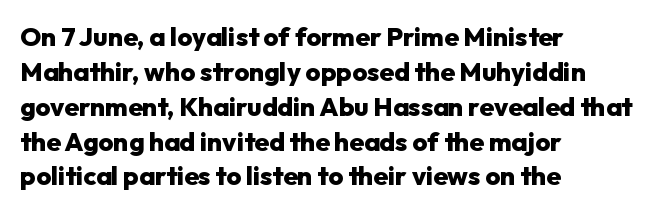
Q: Is the text bold? A: Yes.
Q: Is the text italic (slanted)? A: No, it is upright.
Q: Is the text underlined? A: No.
Q: How is the paragraph aligned? A: Left-aligned.
Q: Is the spacing between letters normal or unusually wide? A: Normal.
Q: Is the spacing between lines tight, normal or loose? A: Normal.
